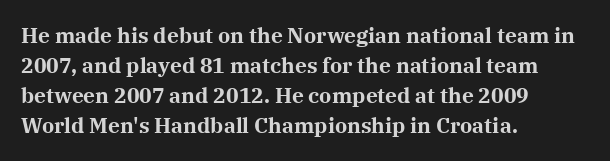
Q: Is the text bold? A: Yes.
Q: Is the text italic (slanted)? A: No, it is upright.
Q: Is the text underlined? A: No.
Q: How is the paragraph aligned? A: Left-aligned.
Q: Is the spacing between letters normal or unusually wide? A: Normal.
Q: Is the spacing between lines tight, normal or loose? A: Normal.
